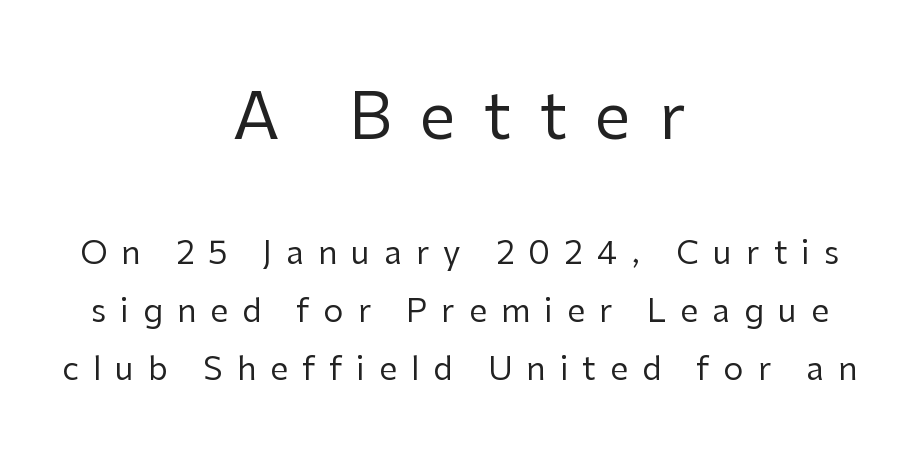
{"serif": "no", "italic": "no", "bold": "no", "weight": "regular", "width": "normal", "stroke_contrast": "low", "x_height": "medium", "monospaced": "no", "underline": "no", "align": "center", "line_spacing_ratio": 1.81, "letter_spacing": "wide", "letter_spacing_em": 0.44, "larger_block": "first", "size_ratio": 2.0, "glyph_px": 64}
